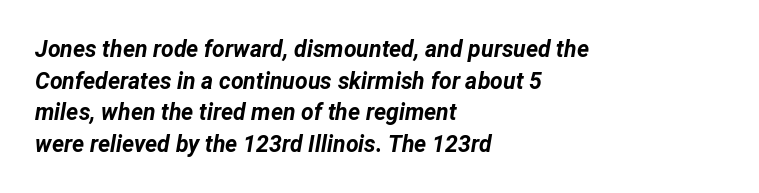
{"italic": "yes", "lean": "right", "slant_degrees": 12, "bold": "yes", "underline": "no", "align": "left", "line_spacing": "normal", "line_spacing_ratio": 1.37, "letter_spacing": "normal", "letter_spacing_em": 0.0, "glyph_px": 23}
